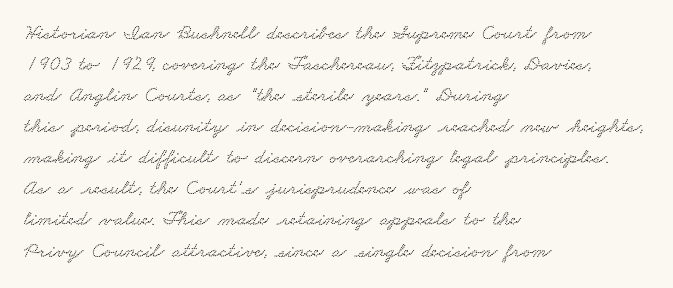
Q: Is the text underlined? A: No.
Q: How is the paragraph aligned? A: Left-aligned.
Q: Is the spacing between letters normal or unusually wide? A: Normal.
Q: Is the spacing between lines tight, normal or loose? A: Normal.
